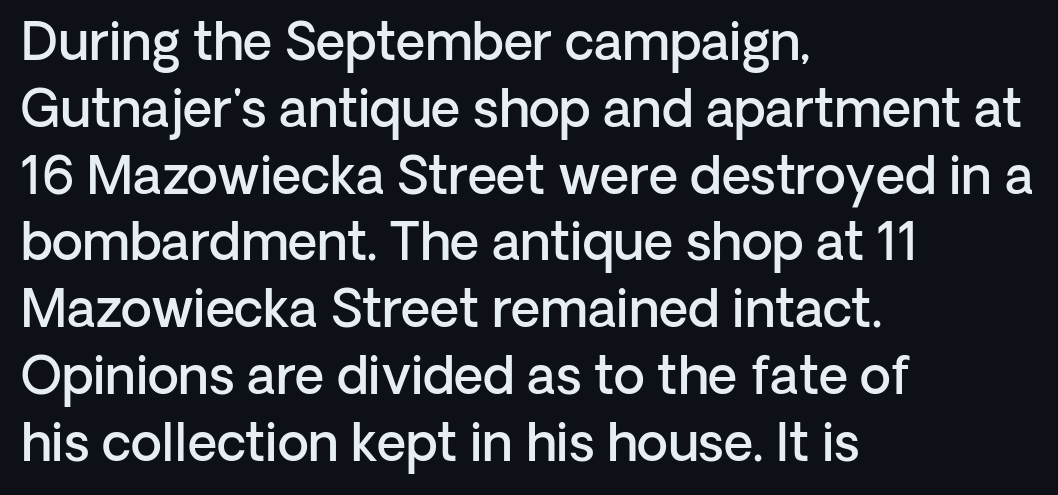
Q: Is the text bold? A: Semi-bold.
Q: Is the text italic (slanted)? A: No, it is upright.
Q: Is the typeface a serif or a sans-serif typeface? A: Sans-serif.
Q: Is the text underlined? A: No.
Q: How is the paragraph aligned? A: Left-aligned.
Q: Is the spacing between letters normal or unusually wide? A: Normal.
Q: Is the spacing between lines tight, normal or loose? A: Normal.
Q: Width (condensed, normal, or wide)? A: Normal.
Q: Stroke contrast? A: Low.
Q: x-height? A: Medium.
Q: Monospaced? A: No.
